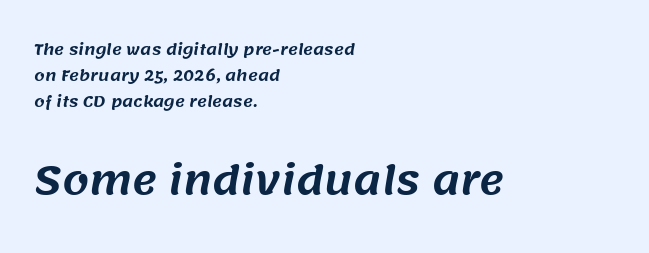
Q: Is the typeface a serif or a sans-serif typeface? A: Sans-serif.
Q: Is the text underlined? A: No.
Q: How is the paragraph aligned? A: Left-aligned.
Q: Is the spacing between letters normal or unusually wide? A: Normal.
Q: Which block of text is set in a larger size, the first (top) or the second (bottom)? A: The second (bottom) one.
Q: Width (condensed, normal, or wide)? A: Normal.
Q: Stroke contrast? A: Medium.
Q: x-height? A: Large.
Q: Monospaced? A: No.
